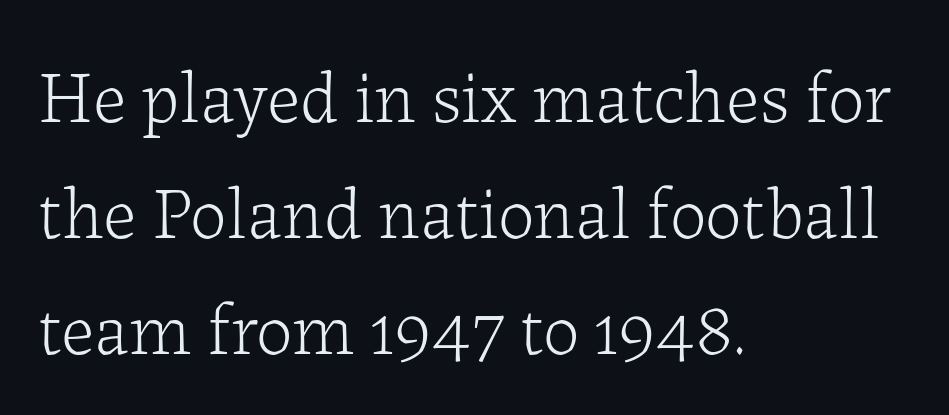
Q: Is the text bold? A: No.
Q: Is the text italic (slanted)? A: No, it is upright.
Q: Is the typeface a serif or a sans-serif typeface? A: Serif.
Q: Is the text underlined? A: No.
Q: How is the paragraph aligned? A: Left-aligned.
Q: Is the spacing between letters normal or unusually wide? A: Normal.
Q: Is the spacing between lines tight, normal or loose? A: Normal.
Q: Width (condensed, normal, or wide)? A: Normal.
Q: Stroke contrast? A: Low.
Q: x-height? A: Medium.
Q: Monospaced? A: No.
